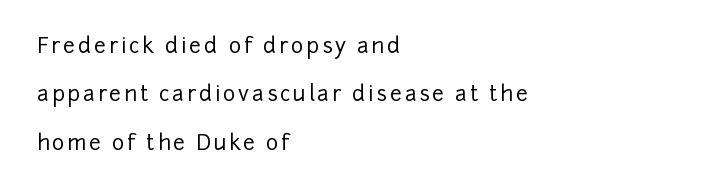
Q: Is the text italic (slanted)? A: No, it is upright.
Q: Is the text underlined? A: No.
Q: How is the paragraph aligned? A: Left-aligned.
Q: Is the spacing between lines tight, normal or loose? A: Loose.
